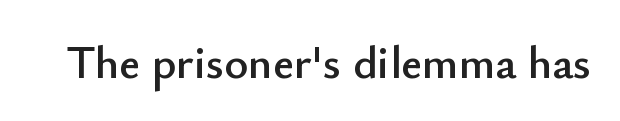
The image shows 46 px sans-serif type, upright; set normal letter spacing, not underlined; low stroke contrast and a small x-height.
